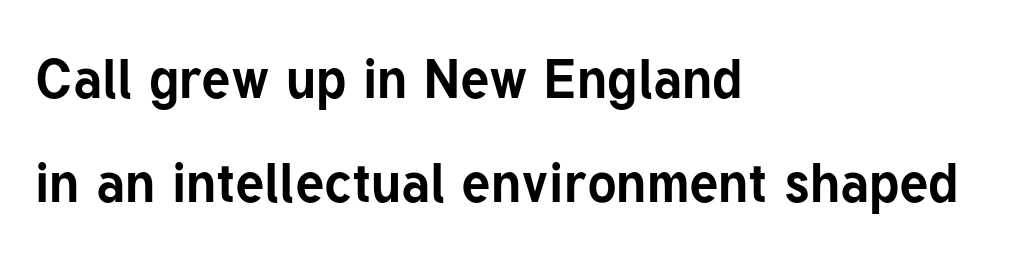
Q: Is the text bold? A: Yes.
Q: Is the text italic (slanted)? A: No, it is upright.
Q: Is the typeface a serif or a sans-serif typeface? A: Sans-serif.
Q: Is the text underlined? A: No.
Q: How is the paragraph aligned? A: Left-aligned.
Q: Is the spacing between letters normal or unusually wide? A: Normal.
Q: Is the spacing between lines tight, normal or loose? A: Loose.
Q: Width (condensed, normal, or wide)? A: Normal.
Q: Stroke contrast? A: Low.
Q: x-height? A: Medium.
Q: Monospaced? A: No.
